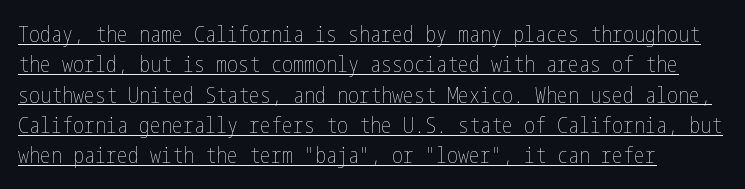
Q: Is the text bold? A: No.
Q: Is the text italic (slanted)? A: No, it is upright.
Q: Is the text underlined? A: Yes.
Q: How is the paragraph aligned? A: Left-aligned.
Q: Is the spacing between letters normal or unusually wide? A: Normal.
Q: Is the spacing between lines tight, normal or loose? A: Normal.
